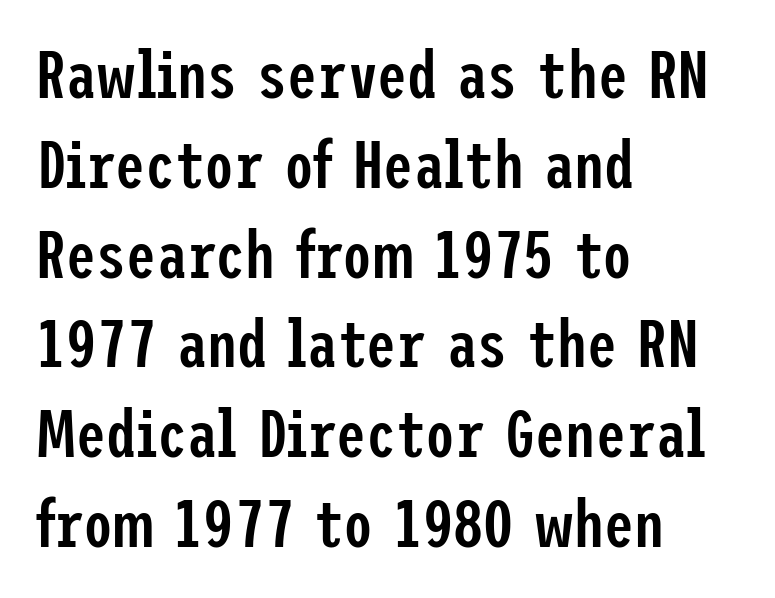
The strokes are fattened partway — semibold, not bold. Characters remain perfectly vertical along every line. The glyphs in this specimen are sans serif. Regarding leading, the lines here are spaced in the standard way. All the whitespace from short lines collects on the right.
